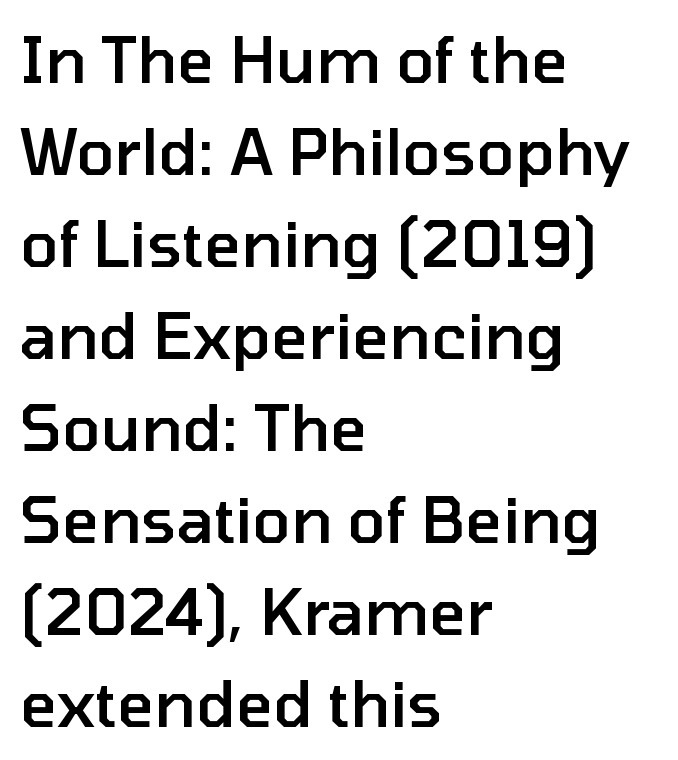
{"serif": "no", "italic": "no", "bold": "semi", "weight": "semibold", "width": "normal", "stroke_contrast": "low", "x_height": "medium", "monospaced": "no", "underline": "no", "align": "left", "line_spacing": "normal", "line_spacing_ratio": 1.46, "letter_spacing": "normal", "letter_spacing_em": 0.0, "glyph_px": 63}
